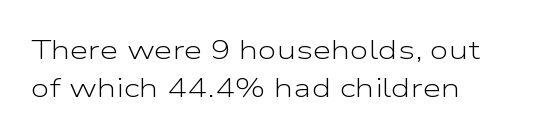
Q: Is the text bold? A: No.
Q: Is the text italic (slanted)? A: No, it is upright.
Q: Is the text underlined? A: No.
Q: Is the spacing between letters normal or unusually wide? A: Normal.
Q: Is the spacing between lines tight, normal or loose? A: Normal.
